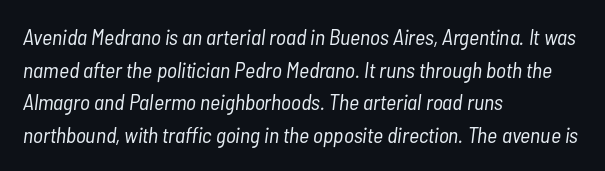
{"italic": "yes", "lean": "right", "slant_degrees": 7, "bold": "no", "underline": "no", "align": "left", "line_spacing": "normal", "line_spacing_ratio": 1.48, "letter_spacing": "normal", "letter_spacing_em": 0.0, "glyph_px": 22}
